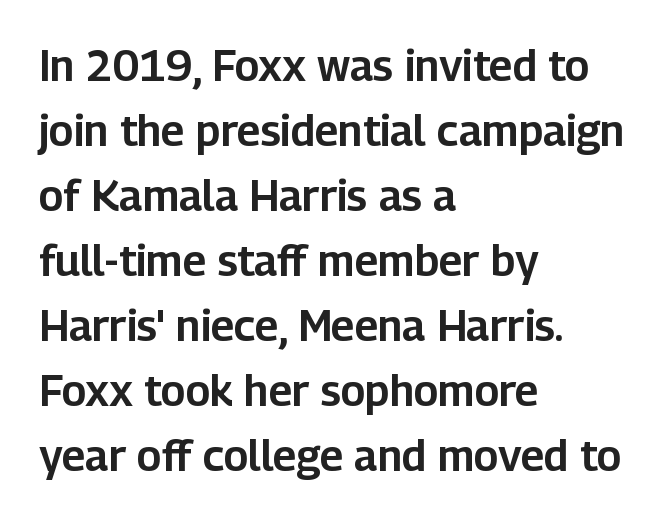
Rows of type keep a routine distance in the vertical direction. Decoration check: the copy has no underline. No feet cap the strokes, marking this as sans-serif type. What stands out about the letter spacing? Nothing — it is the standard amount. The compositor pushed each line to the left boundary. Posture: vertical.
